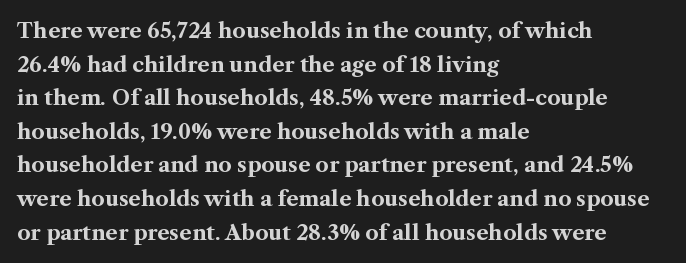
This sample uses plain, unmodified letter spacing. The lines are quadded left. If you measured baseline to baseline, you'd find a middling distance. A dark, heavy texture on the line: the type is bold. Unmarked baselines from the first word to the last.
